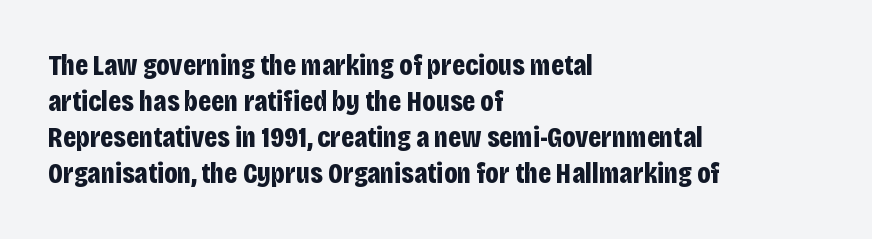
{"serif": "no", "italic": "no", "bold": "yes", "weight": "bold", "width": "condensed", "stroke_contrast": "low", "x_height": "large", "monospaced": "no", "underline": "no", "align": "left", "line_spacing_ratio": 1.24, "letter_spacing": "normal", "letter_spacing_em": 0.0, "glyph_px": 29}
